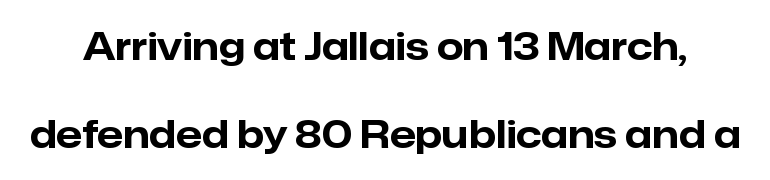
{"serif": "no", "italic": "no", "bold": "yes", "weight": "bold", "width": "normal", "stroke_contrast": "low", "x_height": "medium", "monospaced": "no", "underline": "no", "line_spacing": "loose", "line_spacing_ratio": 2.32, "letter_spacing": "normal", "letter_spacing_em": 0.0, "glyph_px": 38}
